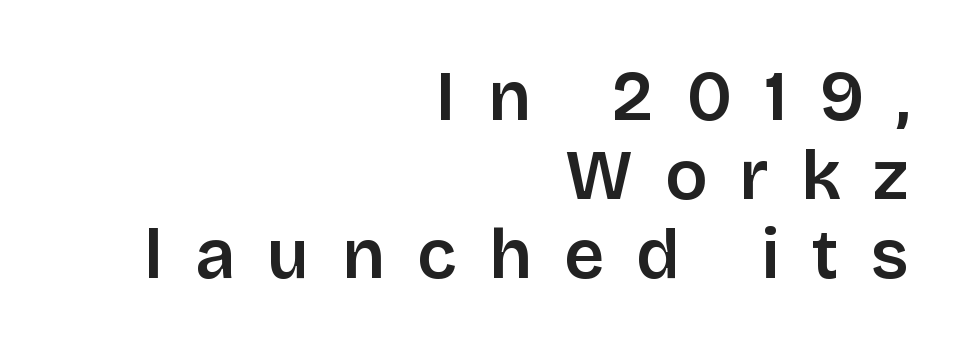
Q: Is the text bold? A: Semi-bold.
Q: Is the text italic (slanted)? A: No, it is upright.
Q: Is the typeface a serif or a sans-serif typeface? A: Sans-serif.
Q: Is the text underlined? A: No.
Q: How is the paragraph aligned? A: Right-aligned.
Q: Is the spacing between letters normal or unusually wide? A: Unusually wide.
Q: Is the spacing between lines tight, normal or loose? A: Tight.
Q: Width (condensed, normal, or wide)? A: Normal.
Q: Stroke contrast? A: Low.
Q: x-height? A: Large.
Q: Monospaced? A: No.
